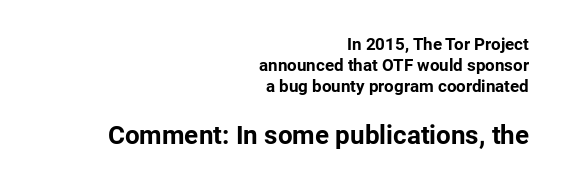
The image shows 26 px bold type, upright; set right-aligned, normal line spacing (1.25x), normal letter spacing, not underlined; the second (bottom) block is 1.53x larger.
